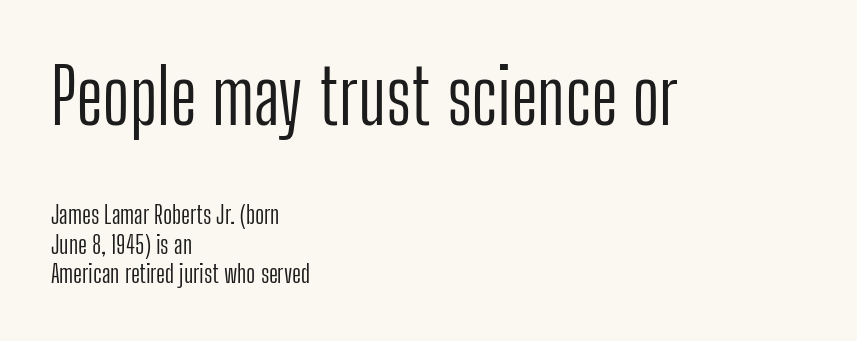
Q: Is the text bold? A: No.
Q: Is the text italic (slanted)? A: No, it is upright.
Q: Is the typeface a serif or a sans-serif typeface? A: Sans-serif.
Q: Is the text underlined? A: No.
Q: How is the paragraph aligned? A: Left-aligned.
Q: Is the spacing between letters normal or unusually wide? A: Normal.
Q: Which block of text is set in a larger size, the first (top) or the second (bottom)? A: The first (top) one.
Q: Width (condensed, normal, or wide)? A: Condensed.
Q: Stroke contrast? A: Low.
Q: x-height? A: Medium.
Q: Monospaced? A: No.
